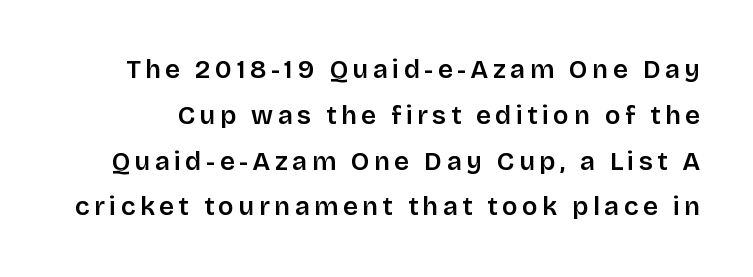
{"italic": "no", "bold": "semi", "underline": "no", "line_spacing_ratio": 1.76, "glyph_px": 26}
